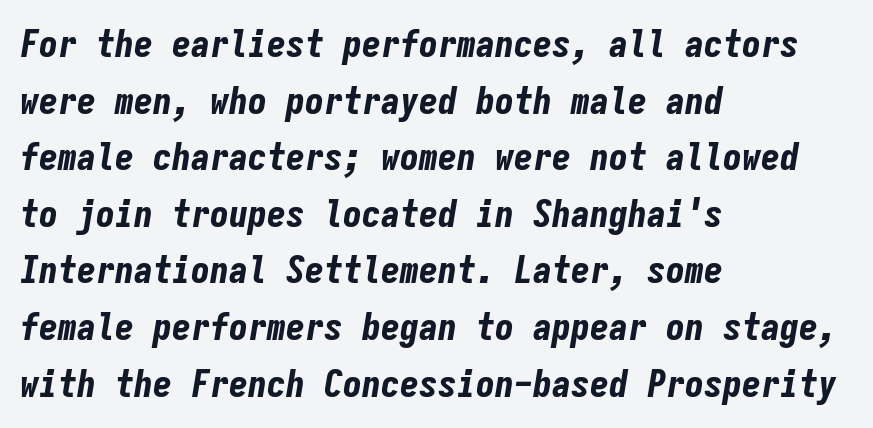
The image shows 38 px bold, condensed type, italic (leaning right), monospaced; set left-aligned, normal line spacing (1.49x), normal letter spacing, not underlined; low stroke contrast and a medium x-height.
